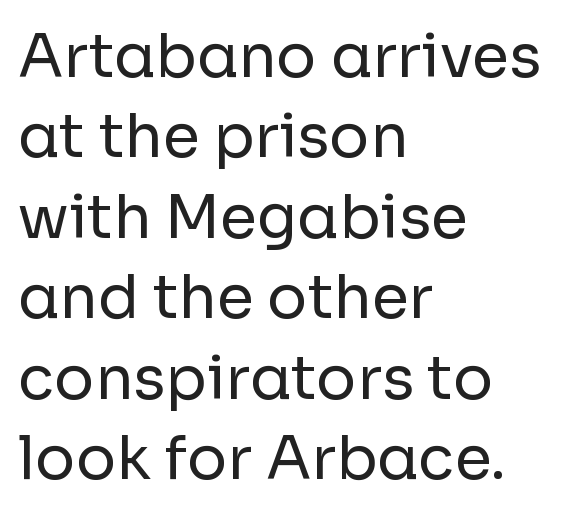
Is this a fixed-width face? No — the glyphs have proportional, varying widths. Does the copy run flush right? No — it runs flush left. The line-height multiplier appears to be the usual default. Rule under the text: the space is simply empty. In terms of letterspacing, this is plain default setting.
